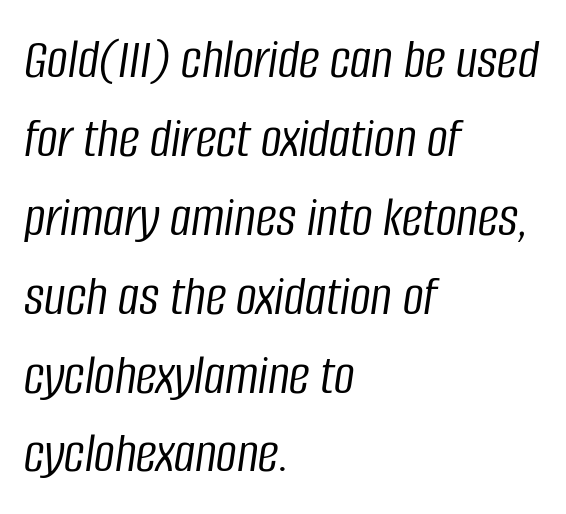
The lines in this sample share a left origin and differ only in where they stop. The typography opts for an oblique posture over an upright one. A typesetter would call this proportional, since set widths differ per character. The type is set solid horizontally, with unmodified tracking. The specimen omits any rule beneath the text block's lines.
